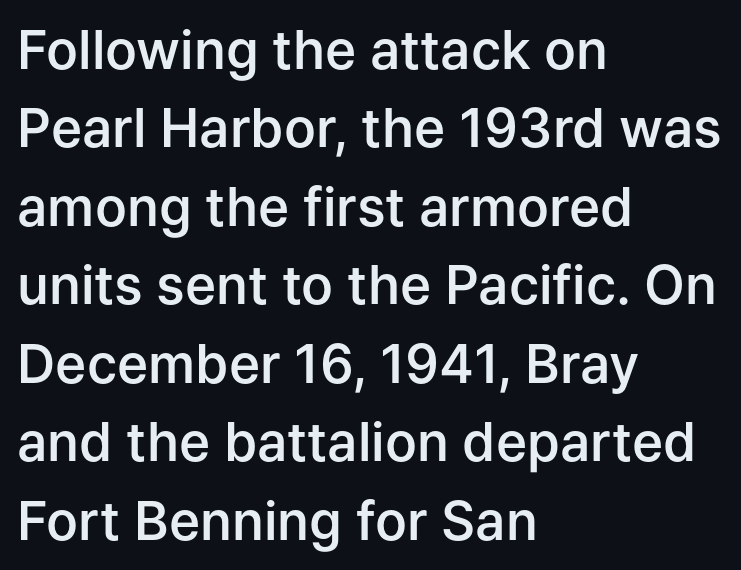
The image shows 53 px semibold sans-serif type, upright; set left-aligned, normal line spacing (1.48x), normal letter spacing, not underlined; low stroke contrast and a medium x-height.
